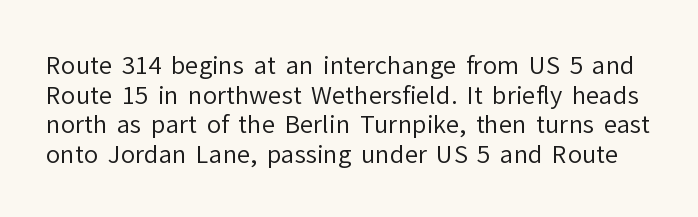
{"italic": "no", "bold": "no", "underline": "no", "line_spacing_ratio": 1.23, "letter_spacing": "normal", "letter_spacing_em": 0.0, "glyph_px": 24}
